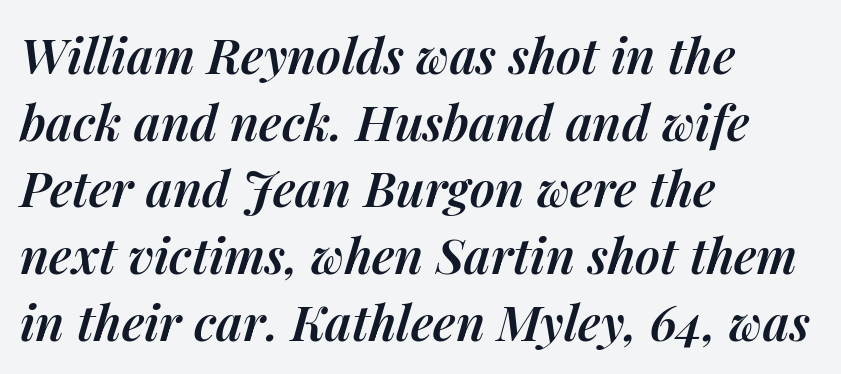
Q: Is the text bold? A: Semi-bold.
Q: Is the text italic (slanted)? A: Yes, it leans right by about 14 degrees.
Q: Is the text underlined? A: No.
Q: How is the paragraph aligned? A: Left-aligned.
Q: Is the spacing between letters normal or unusually wide? A: Normal.
Q: Is the spacing between lines tight, normal or loose? A: Normal.
Q: Width (condensed, normal, or wide)? A: Normal.
Q: Stroke contrast? A: Medium.
Q: x-height? A: Medium.
Q: Monospaced? A: No.
